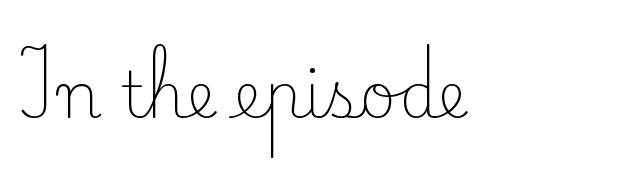
Q: Is the text bold? A: No.
Q: Is the text italic (slanted)? A: No, it is upright.
Q: Is the typeface a serif or a sans-serif typeface? A: Serif.
Q: Is the text underlined? A: No.
Q: Is the spacing between letters normal or unusually wide? A: Normal.
Q: Width (condensed, normal, or wide)? A: Normal.
Q: Stroke contrast? A: Low.
Q: x-height? A: Small.
Q: Monospaced? A: No.
